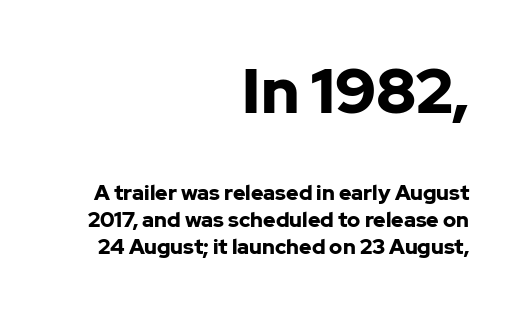
The foot of each line stays bare and open. Every stem runs plumb, perpendicular to the baseline. The rendering uses natural spacing where letterforms have individual widths. One glance says typical: line gaps are just what's usual. You could call the tracking neutral — neither tight nor loose.
